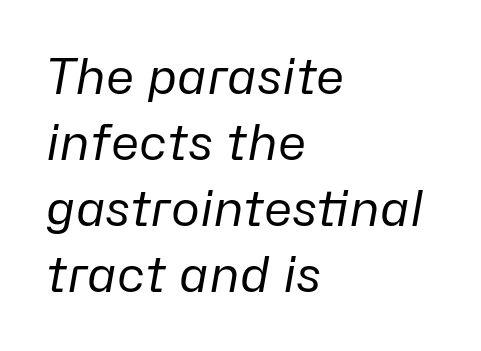
A classic flush-left, rag-right setting is used for this passage. The letters are slanted; this is an italic face. The rendering keeps characters at their native spacing. Note the varied advance widths — an 'i' is clearly narrower than an 'm'.
